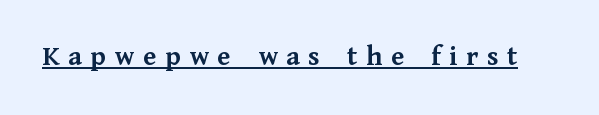
The image shows 29 px semibold serif type, upright; set unusually wide letter spacing (+0.3 em), underlined; medium stroke contrast and a medium x-height.
